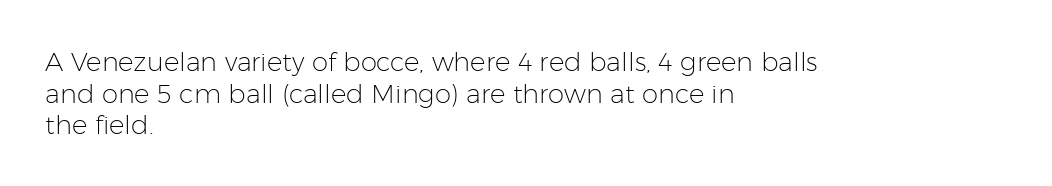
The image shows 26 px text type, upright; set left-aligned, line spacing 1.22x, normal letter spacing, not underlined.
